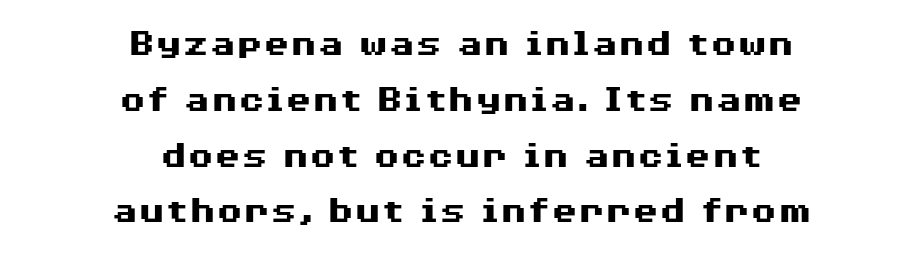
Q: Is the text bold? A: Yes.
Q: Is the text italic (slanted)? A: No, it is upright.
Q: Is the typeface a serif or a sans-serif typeface? A: Sans-serif.
Q: Is the text underlined? A: No.
Q: How is the paragraph aligned? A: Centered.
Q: Is the spacing between letters normal or unusually wide? A: Normal.
Q: Is the spacing between lines tight, normal or loose? A: Normal.
Q: Width (condensed, normal, or wide)? A: Wide.
Q: Stroke contrast? A: Medium.
Q: x-height? A: Medium.
Q: Monospaced? A: No.
